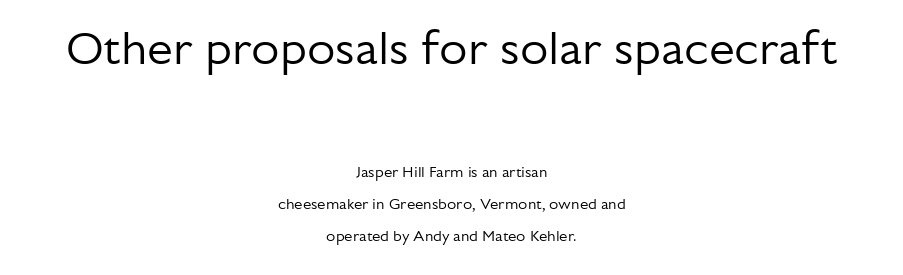
{"serif": "no", "italic": "no", "bold": "no", "weight": "regular", "width": "normal", "stroke_contrast": "low", "x_height": "medium", "monospaced": "no", "underline": "no", "align": "center", "line_spacing": "loose", "line_spacing_ratio": 2.15, "letter_spacing": "normal", "letter_spacing_em": 0.0, "larger_block": "first", "size_ratio": 3.07, "glyph_px": 46}
